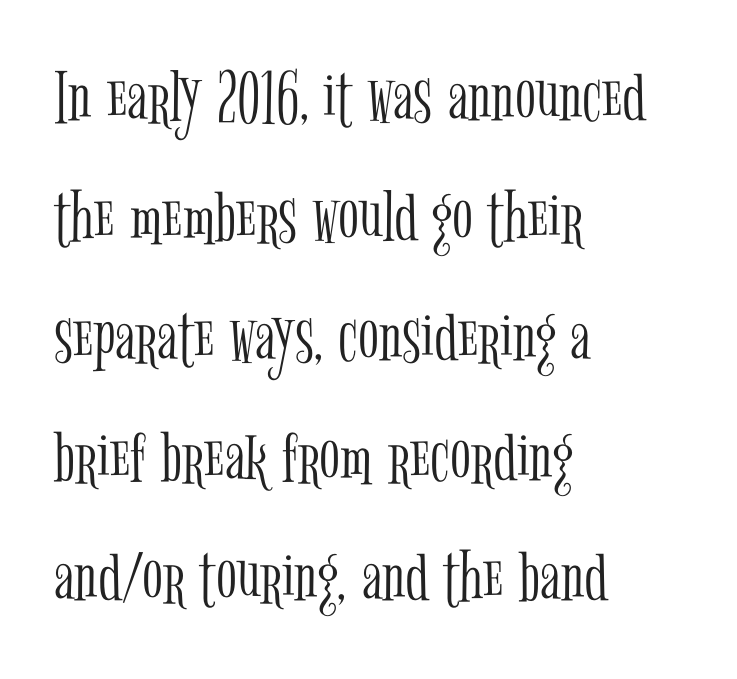
Nothing heavy about these letters — not bold at all. Descender tails drop into unmarked territory. Serifs: yes, visible at the terminals of the letterforms. The specimen reads as upright at a glance. Proportional: the letters do not fall into vertical columns. The passage shown stacks its lines at a standard gap.
